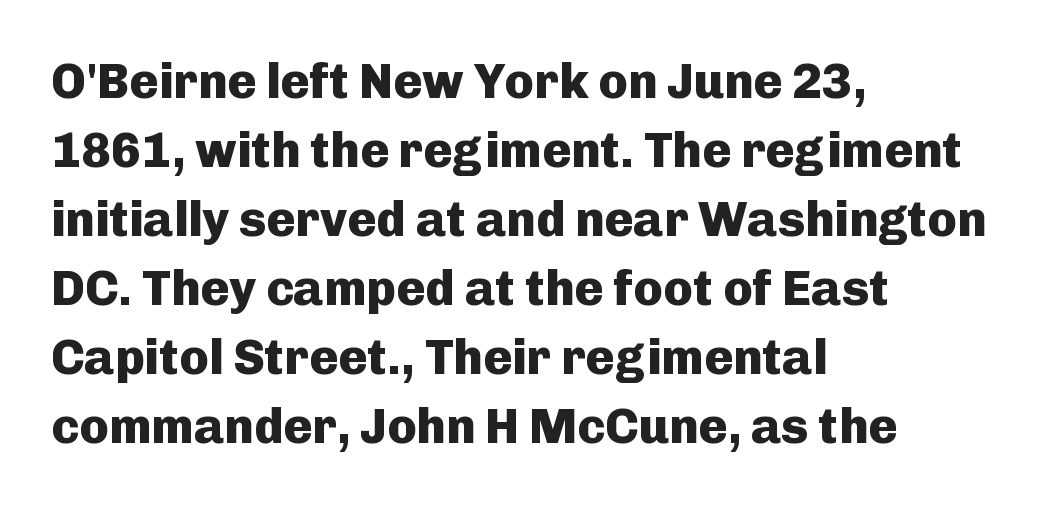
Q: Is the text bold? A: Yes.
Q: Is the text italic (slanted)? A: No, it is upright.
Q: Is the typeface a serif or a sans-serif typeface? A: Sans-serif.
Q: Is the text underlined? A: No.
Q: How is the paragraph aligned? A: Left-aligned.
Q: Is the spacing between letters normal or unusually wide? A: Normal.
Q: Is the spacing between lines tight, normal or loose? A: Normal.
Q: Width (condensed, normal, or wide)? A: Normal.
Q: Stroke contrast? A: Low.
Q: x-height? A: Medium.
Q: Monospaced? A: No.
